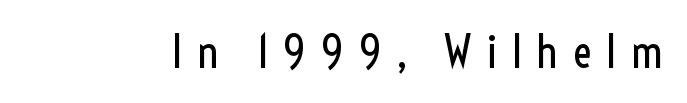
The image shows 45 px regular-weight, condensed sans-serif type, upright; set unusually wide letter spacing (+0.32 em), not underlined; a medium x-height.
